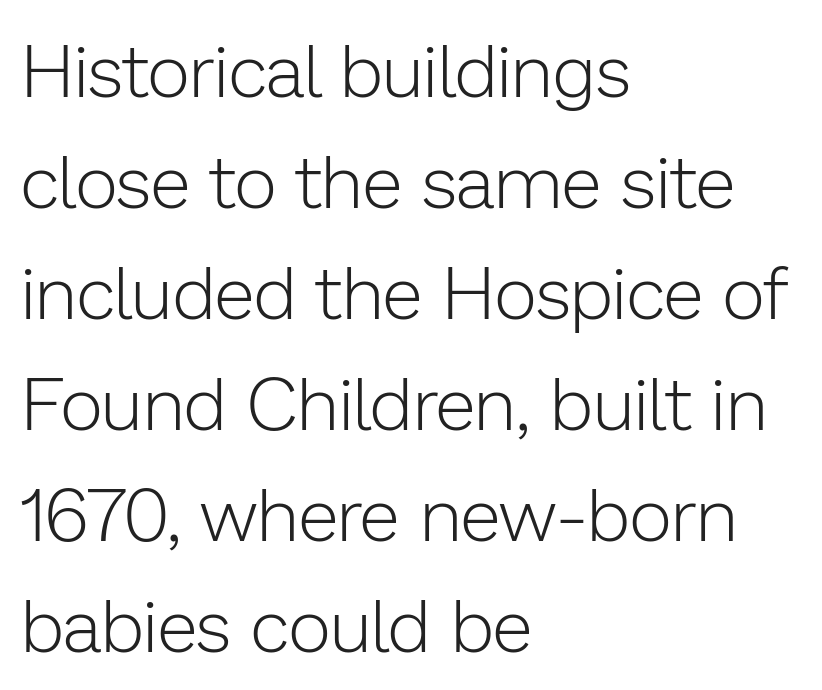
The image shows 74 px light sans-serif type, upright; set left-aligned, normal line spacing (1.5x), normal letter spacing, not underlined; low stroke contrast and a medium x-height.
